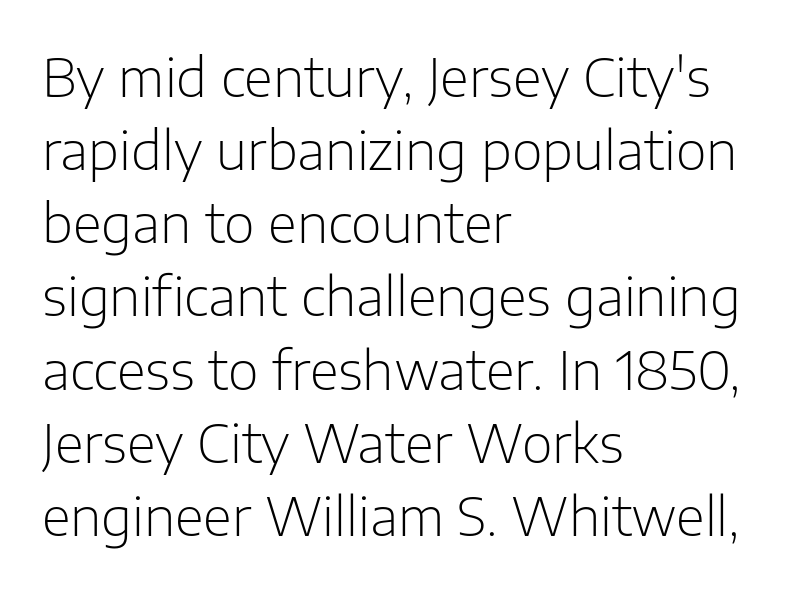
{"serif": "no", "italic": "no", "bold": "no", "weight": "light", "width": "normal", "stroke_contrast": "low", "x_height": "medium", "monospaced": "no", "underline": "no", "align": "left", "line_spacing": "normal", "line_spacing_ratio": 1.38, "letter_spacing": "normal", "letter_spacing_em": 0.0, "glyph_px": 53}
